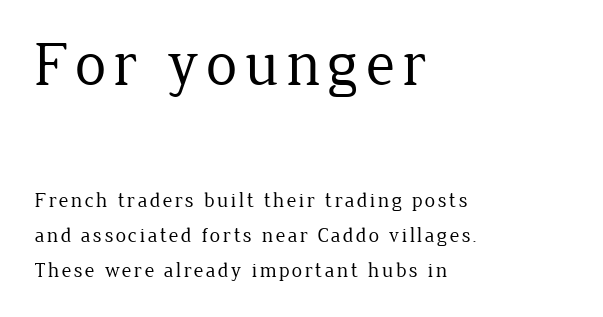
{"serif": "yes", "italic": "no", "bold": "no", "weight": "regular", "width": "normal", "stroke_contrast": "low", "x_height": "medium", "monospaced": "no", "underline": "no", "align": "left", "line_spacing": "normal", "line_spacing_ratio": 1.66, "larger_block": "first", "size_ratio": 3.0, "glyph_px": 63}
